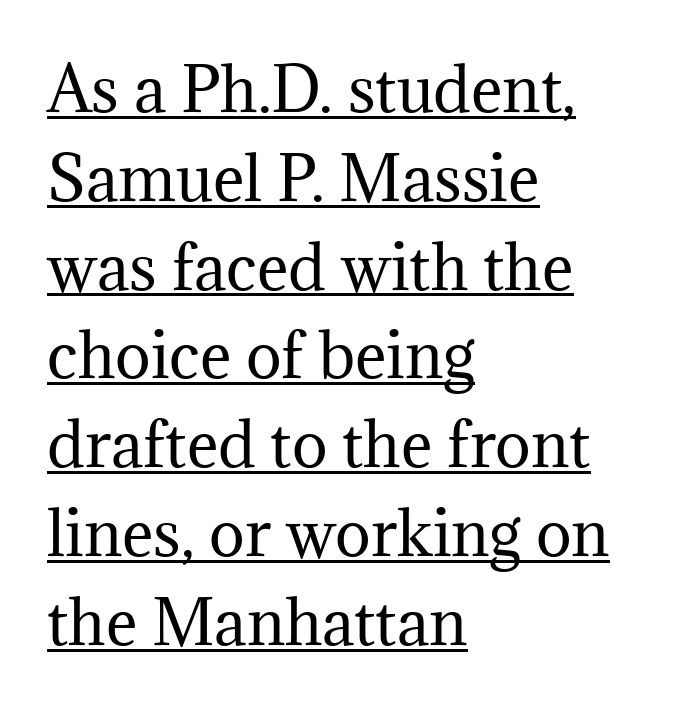
{"serif": "yes", "italic": "no", "bold": "no", "weight": "regular", "width": "normal", "stroke_contrast": "medium", "x_height": "medium", "monospaced": "no", "underline": "yes", "align": "left", "line_spacing": "normal", "line_spacing_ratio": 1.48, "letter_spacing": "normal", "letter_spacing_em": 0.0, "glyph_px": 60}
